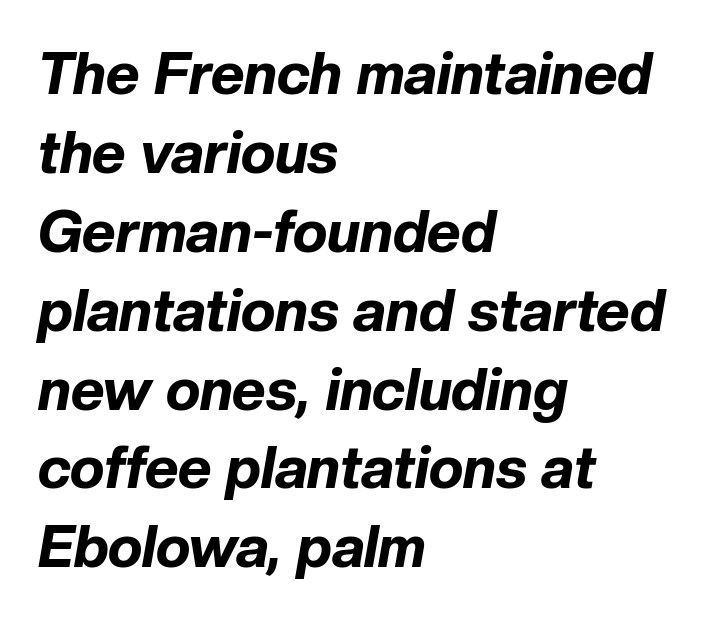
The image shows 58 px bold type, italic (leaning right); set left-aligned, normal line spacing (1.36x), normal letter spacing, not underlined; low stroke contrast and a medium x-height.
